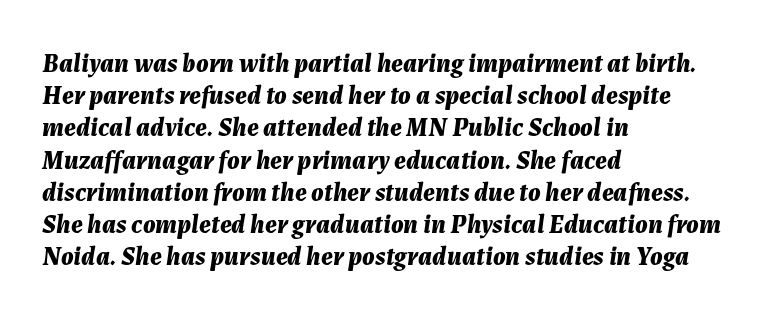
{"italic": "yes", "lean": "right", "slant_degrees": 7, "bold": "yes", "underline": "no", "align": "left", "line_spacing_ratio": 1.24, "letter_spacing": "normal", "letter_spacing_em": 0.0, "glyph_px": 26}
